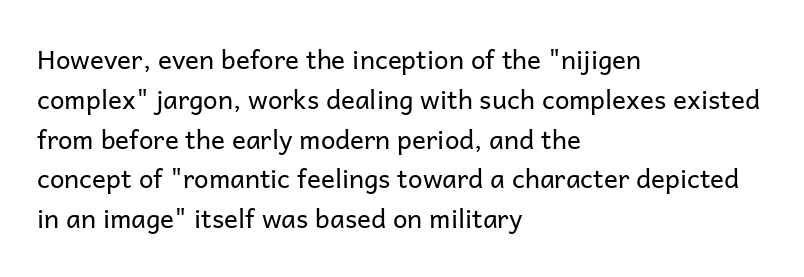
Nobody touched the tracking dial on this one. Line starts are locked; line ends wander. The block of text has a typical density, with ordinary space between rows. The glyphs are unaccompanied by any horizontal stroke below them. Notice how the stems are strictly vertical — no italics here. These glyphs show unthickened strokes, regular width or finer.
